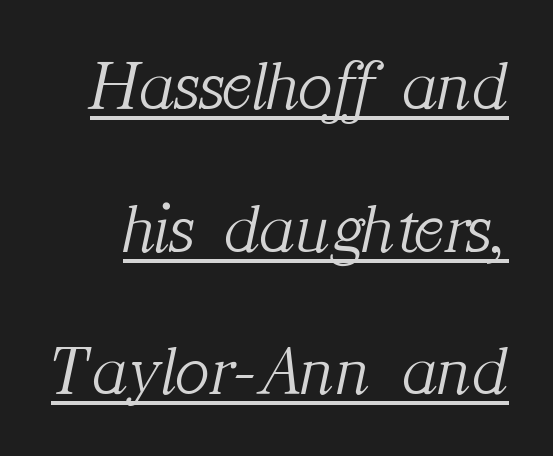
{"serif": "yes", "italic": "yes", "lean": "right", "slant_degrees": 12, "bold": "no", "weight": "light", "width": "normal", "stroke_contrast": "medium", "x_height": "medium", "monospaced": "no", "underline": "yes", "line_spacing": "loose", "line_spacing_ratio": 2.01, "letter_spacing": "normal", "letter_spacing_em": 0.0, "glyph_px": 71}
